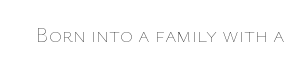
{"italic": "no", "bold": "no", "underline": "no", "letter_spacing": "normal", "letter_spacing_em": 0.0, "glyph_px": 22}
